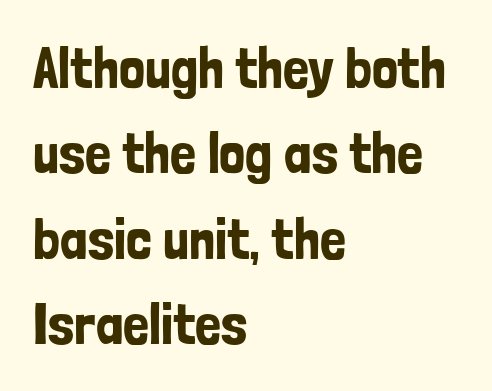
Q: Is the text italic (slanted)? A: No, it is upright.
Q: Is the typeface a serif or a sans-serif typeface? A: Sans-serif.
Q: Is the text underlined? A: No.
Q: How is the paragraph aligned? A: Left-aligned.
Q: Is the spacing between letters normal or unusually wide? A: Normal.
Q: Is the spacing between lines tight, normal or loose? A: Normal.
Q: Width (condensed, normal, or wide)? A: Condensed.
Q: Stroke contrast? A: Low.
Q: x-height? A: Medium.
Q: Monospaced? A: No.
